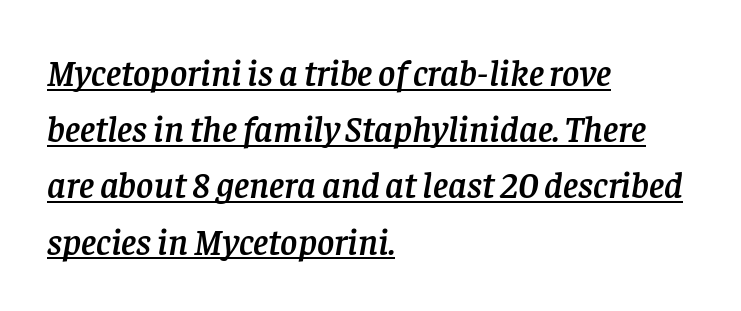
{"serif": "yes", "italic": "yes", "lean": "right", "slant_degrees": 8, "width": "normal", "stroke_contrast": "low", "x_height": "large", "monospaced": "no", "underline": "yes", "align": "left", "line_spacing": "normal", "line_spacing_ratio": 1.52, "letter_spacing": "normal", "letter_spacing_em": 0.0, "glyph_px": 37}
